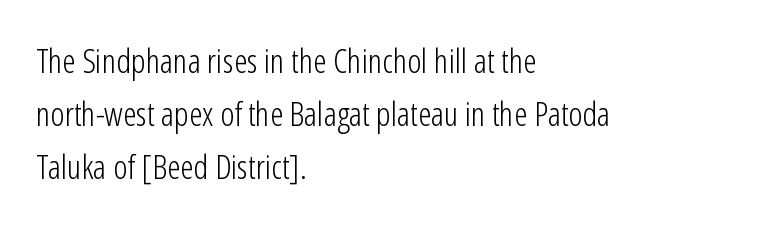
Q: Is the text bold? A: No.
Q: Is the text italic (slanted)? A: No, it is upright.
Q: Is the typeface a serif or a sans-serif typeface? A: Sans-serif.
Q: Is the text underlined? A: No.
Q: How is the paragraph aligned? A: Left-aligned.
Q: Is the spacing between letters normal or unusually wide? A: Normal.
Q: Is the spacing between lines tight, normal or loose? A: Normal.
Q: Width (condensed, normal, or wide)? A: Condensed.
Q: Stroke contrast? A: Low.
Q: x-height? A: Medium.
Q: Monospaced? A: No.
